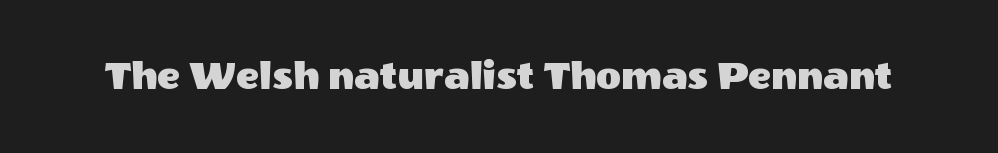
Words float on clear page, feet unadorned. The font's upright variant was chosen for this text. Nothing unusual about the tracking: characters are spaced as the font intends. Looks like regular typesetting: each glyph gets only the width it needs. You can tell from the bare stems that sans-serif type was used.
